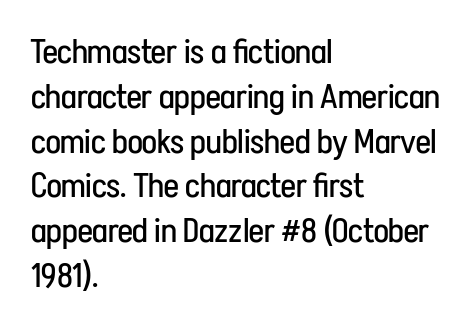
{"serif": "no", "italic": "no", "bold": "no", "weight": "regular", "width": "condensed", "stroke_contrast": "low", "x_height": "medium", "monospaced": "no", "underline": "no", "align": "left", "line_spacing": "normal", "line_spacing_ratio": 1.28, "letter_spacing": "normal", "letter_spacing_em": 0.0, "glyph_px": 35}
